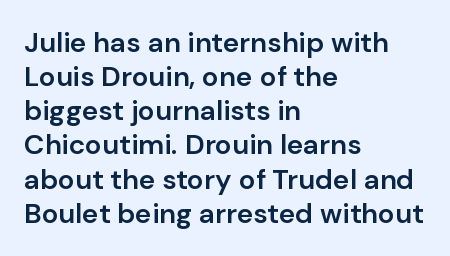
Rendered with straight, roman letterforms. Between one letter and the next there's only the usual sliver of space. I'd describe the lettering as semibold — firm but not a full bold. Descenders hang freely into open space. The rendering anchors every line to the left-hand side. Here the designer chose a conventional face with non-uniform glyph widths.
